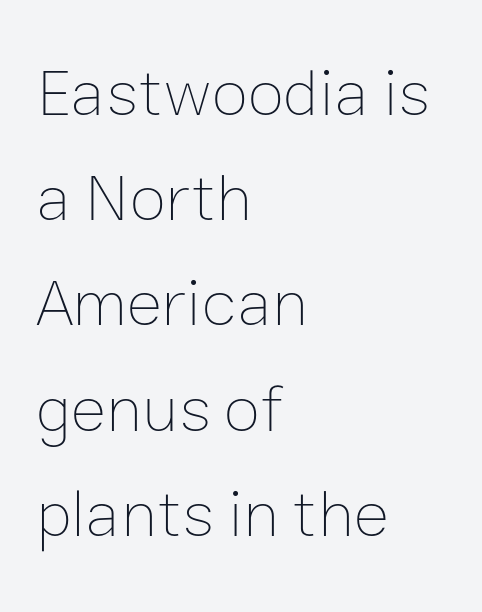
The leading is moderate, giving the passage an even texture. Caption: standard tracking, unaltered. The characters are drawn with everyday or finer stroke widths. Left-aligned paragraph, ragged on the right. Words float on clear page, feet unadorned. Varying glyph widths throughout — classic text-font behaviour.
